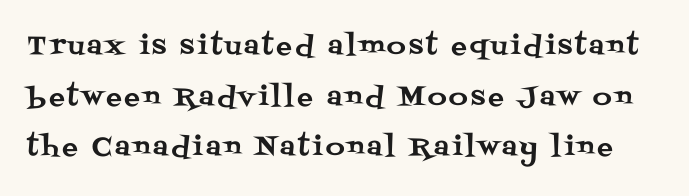
{"italic": "no", "underline": "no", "line_spacing": "loose", "line_spacing_ratio": 1.95, "glyph_px": 26}
